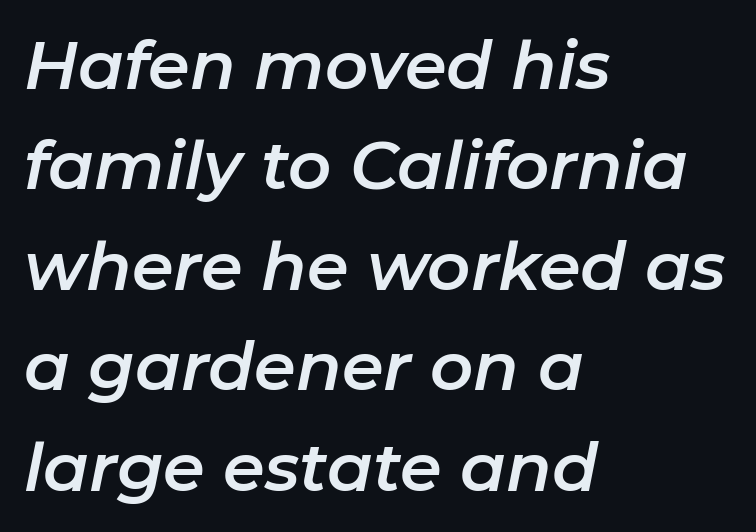
Q: Is the text italic (slanted)? A: Yes, it leans right by about 11 degrees.
Q: Is the text underlined? A: No.
Q: How is the paragraph aligned? A: Left-aligned.
Q: Is the spacing between letters normal or unusually wide? A: Normal.
Q: Is the spacing between lines tight, normal or loose? A: Normal.
Q: Width (condensed, normal, or wide)? A: Normal.
Q: Stroke contrast? A: Low.
Q: x-height? A: Medium.
Q: Monospaced? A: No.
